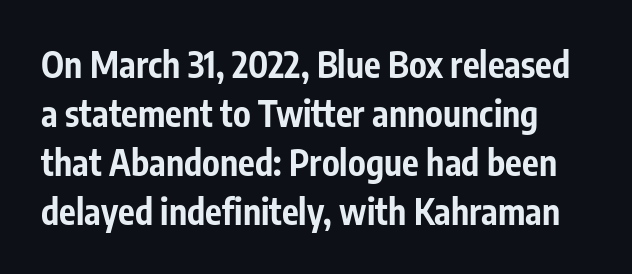
The image shows 35 px bold, condensed sans-serif type, upright; set normal line spacing (1.4x), normal letter spacing, not underlined; low stroke contrast and a medium x-height.
